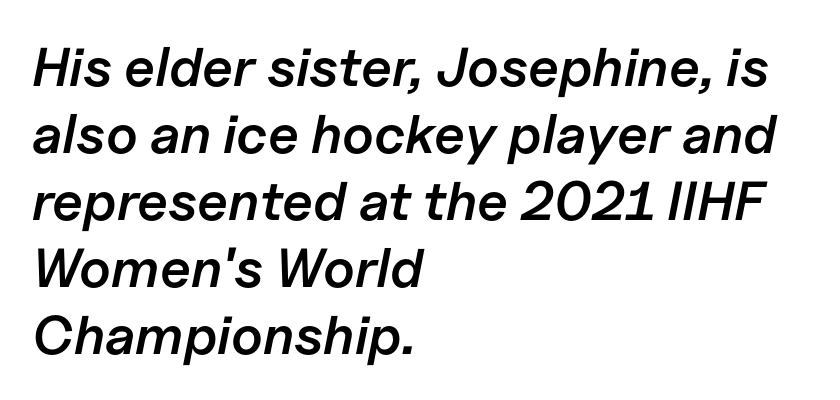
{"italic": "yes", "lean": "right", "slant_degrees": 11, "bold": "semi", "weight": "semibold", "width": "normal", "stroke_contrast": "low", "x_height": "medium", "monospaced": "no", "underline": "no", "align": "left", "line_spacing_ratio": 1.22, "letter_spacing": "normal", "letter_spacing_em": 0.0, "glyph_px": 55}
